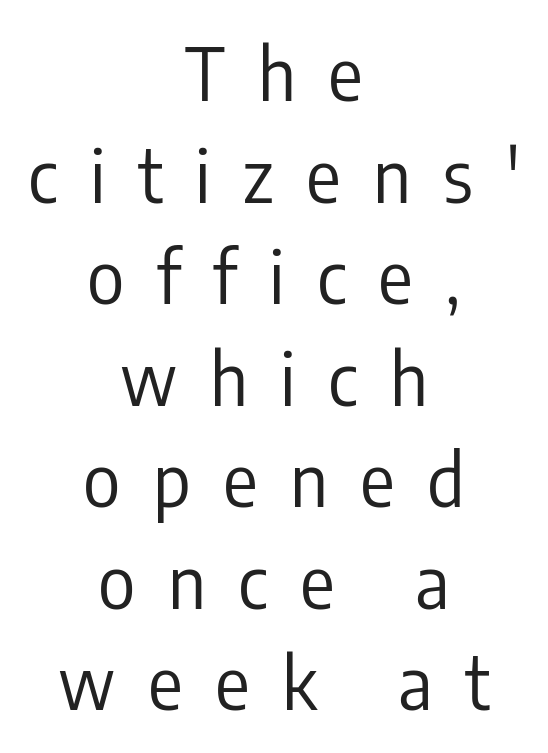
Q: Is the text bold? A: No.
Q: Is the text italic (slanted)? A: No, it is upright.
Q: Is the typeface a serif or a sans-serif typeface? A: Sans-serif.
Q: Is the text underlined? A: No.
Q: How is the paragraph aligned? A: Centered.
Q: Is the spacing between letters normal or unusually wide? A: Unusually wide.
Q: Is the spacing between lines tight, normal or loose? A: Normal.
Q: Width (condensed, normal, or wide)? A: Condensed.
Q: Stroke contrast? A: Low.
Q: x-height? A: Medium.
Q: Monospaced? A: No.
